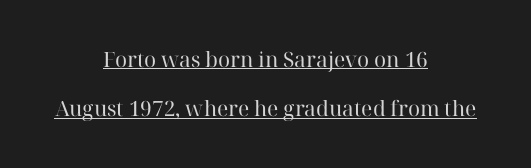
The rendering keeps characters at their native spacing. Tall strokes in this sample are plumb rather than angled. The rendering positions every line midway between the sides. The weight tops out at a normal text grade.
